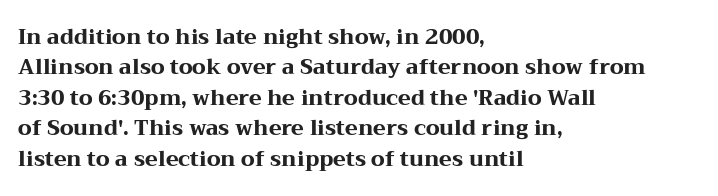
The image shows 21 px bold type, upright; set left-aligned, normal line spacing (1.45x), normal letter spacing, not underlined.
